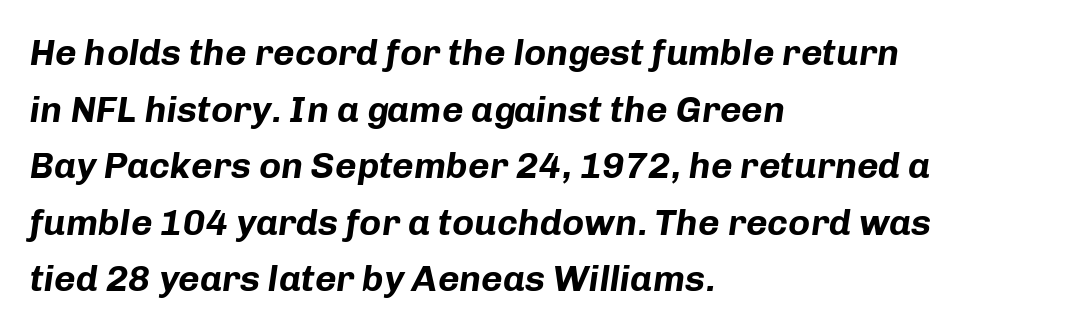
Q: Is the text bold? A: Yes.
Q: Is the text italic (slanted)? A: Yes, it leans right by about 8 degrees.
Q: Is the text underlined? A: No.
Q: How is the paragraph aligned? A: Left-aligned.
Q: Is the spacing between letters normal or unusually wide? A: Normal.
Q: Is the spacing between lines tight, normal or loose? A: Normal.
Q: Width (condensed, normal, or wide)? A: Normal.
Q: Stroke contrast? A: Low.
Q: x-height? A: Medium.
Q: Monospaced? A: No.
